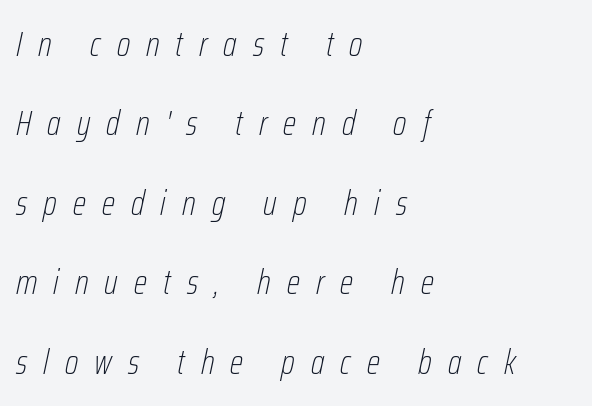
The image shows 35 px thin, condensed type, italic (leaning right); set left-aligned, loose line spacing (2.27x), unusually wide letter spacing (+0.46 em), not underlined; low stroke contrast and a medium x-height.
